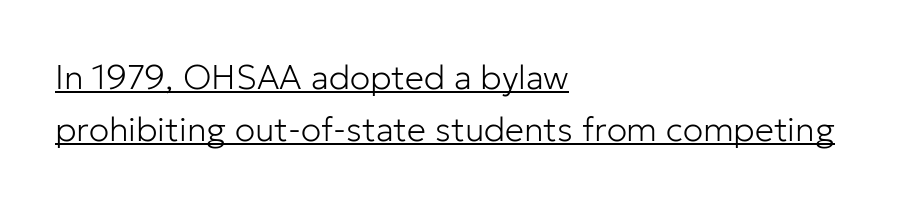
{"serif": "no", "italic": "no", "bold": "no", "weight": "light", "width": "normal", "stroke_contrast": "low", "x_height": "medium", "monospaced": "no", "underline": "yes", "align": "left", "line_spacing": "normal", "line_spacing_ratio": 1.54, "letter_spacing": "normal", "letter_spacing_em": 0.0, "glyph_px": 34}
